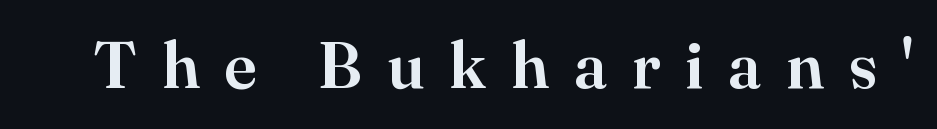
{"serif": "yes", "italic": "no", "width": "normal", "stroke_contrast": "high", "x_height": "small", "monospaced": "no", "underline": "no", "letter_spacing": "wide", "letter_spacing_em": 0.38, "glyph_px": 65}
